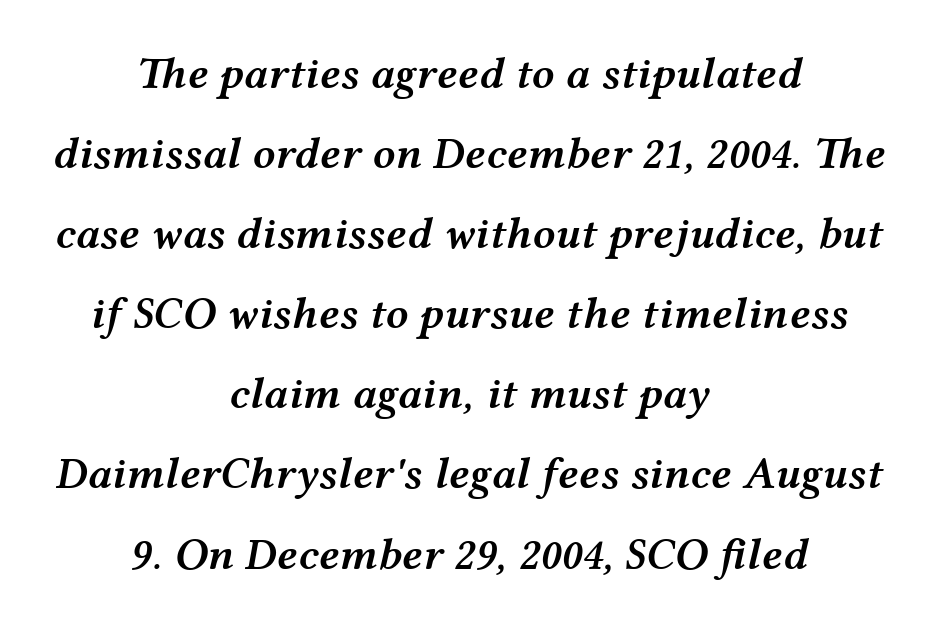
Here the designer chose a conventional face with non-uniform glyph widths. What stands out about the letter spacing? Nothing — it is the standard amount. The area under the type is left untouched. The whitespace from short lines is split evenly between both sides. You can tell it's italic because the verticals aren't actually vertical. This is moderately heavy type, rendered in semibold.
